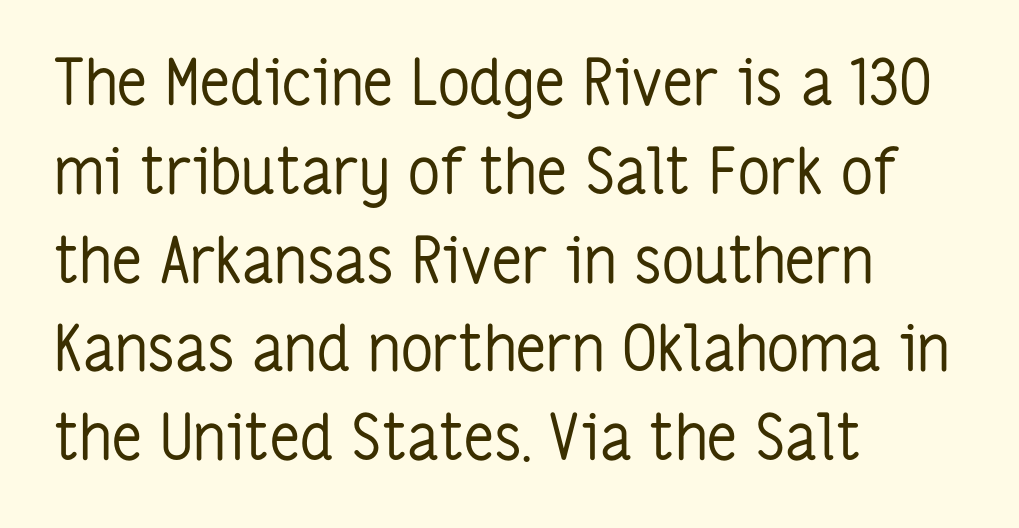
The image shows 63 px regular-weight, condensed sans-serif type, upright; set left-aligned, normal line spacing (1.41x), normal letter spacing, not underlined; low stroke contrast and a medium x-height.
